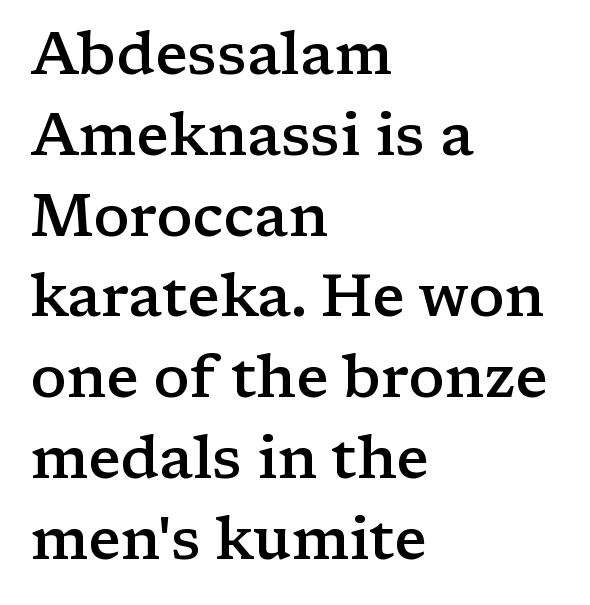
This rendering features lettering with no underline. This is the regular roman posture of the typeface. Looks like regular typesetting: each glyph gets only the width it needs. Is the block centered? No — it sits flush against the left margin.
